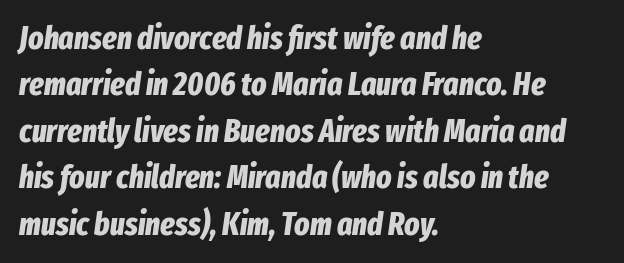
In CSS terms this would be text-align: left. Each letter keeps its own natural width here, so spacing adapts to shape. The lettering tilts uniformly, giving the passage an italic look. Honestly, the letter spacing is just normal — you wouldn't notice it.
